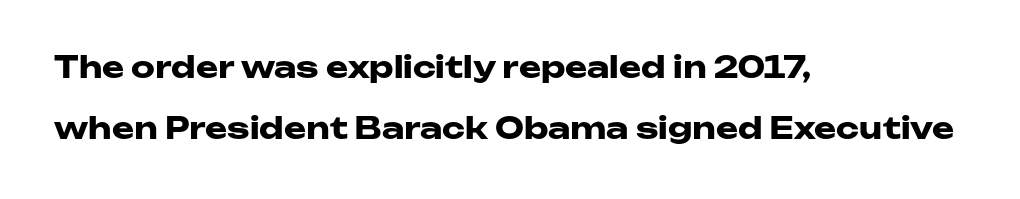
Q: Is the text bold? A: Yes.
Q: Is the text italic (slanted)? A: No, it is upright.
Q: Is the typeface a serif or a sans-serif typeface? A: Sans-serif.
Q: Is the text underlined? A: No.
Q: How is the paragraph aligned? A: Left-aligned.
Q: Is the spacing between letters normal or unusually wide? A: Normal.
Q: Is the spacing between lines tight, normal or loose? A: Loose.
Q: Width (condensed, normal, or wide)? A: Wide.
Q: Stroke contrast? A: Low.
Q: x-height? A: Medium.
Q: Monospaced? A: No.
